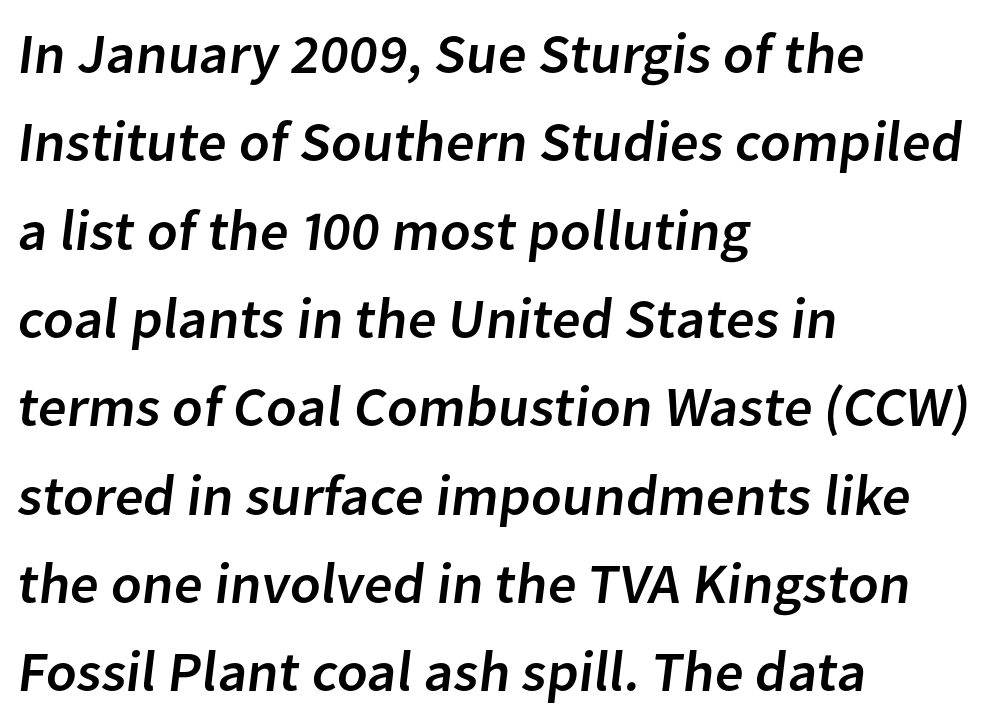
{"serif": "no", "width": "normal", "stroke_contrast": "low", "x_height": "medium", "monospaced": "no", "underline": "no", "align": "left", "line_spacing": "normal", "line_spacing_ratio": 1.55, "letter_spacing": "normal", "letter_spacing_em": 0.0, "glyph_px": 57}
